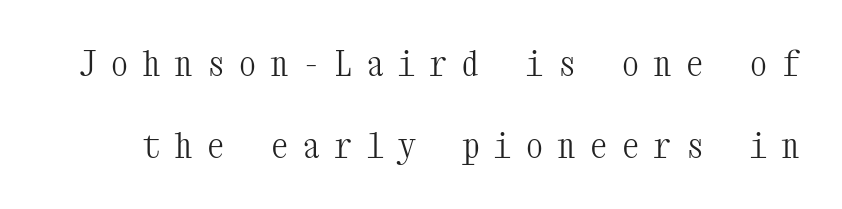
{"serif": "yes", "italic": "no", "bold": "no", "weight": "light", "width": "condensed", "stroke_contrast": "medium", "x_height": "medium", "monospaced": "yes", "underline": "no", "line_spacing": "loose", "line_spacing_ratio": 2.41, "letter_spacing": "wide", "letter_spacing_em": 0.44, "glyph_px": 34}
